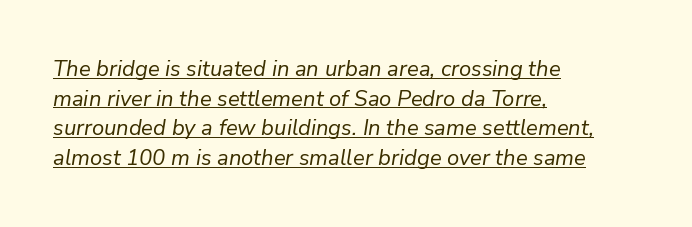
Letters have the restrained weight of plain body copy at most. Which margin do the lines hug? The left one — the right edge is uneven. Horizontal bands of white between lines are of average thickness. In terms of letterspacing, this is plain default setting. Would a proofreader flag this as italicized? Yes. Decoration check: the copy is underlined.
